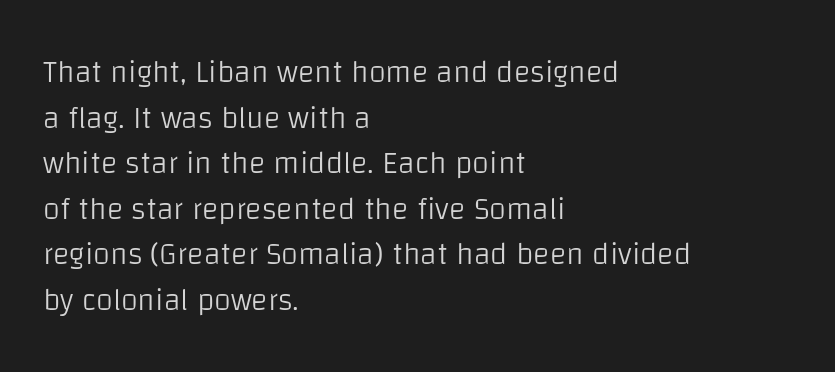
Q: Is the text bold? A: No.
Q: Is the text italic (slanted)? A: No, it is upright.
Q: Is the typeface a serif or a sans-serif typeface? A: Sans-serif.
Q: Is the text underlined? A: No.
Q: How is the paragraph aligned? A: Left-aligned.
Q: Is the spacing between letters normal or unusually wide? A: Normal.
Q: Is the spacing between lines tight, normal or loose? A: Normal.
Q: Width (condensed, normal, or wide)? A: Normal.
Q: Stroke contrast? A: Low.
Q: x-height? A: Large.
Q: Monospaced? A: No.
